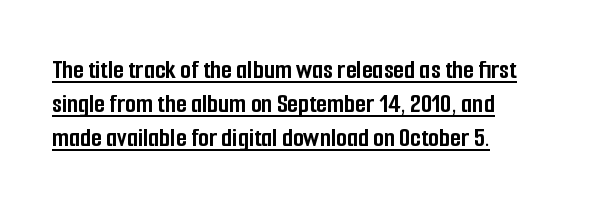
{"serif": "no", "italic": "no", "bold": "yes", "weight": "semibold", "width": "condensed", "stroke_contrast": "low", "x_height": "medium", "monospaced": "no", "underline": "yes", "line_spacing_ratio": 1.22, "letter_spacing": "normal", "letter_spacing_em": 0.0, "glyph_px": 28}
